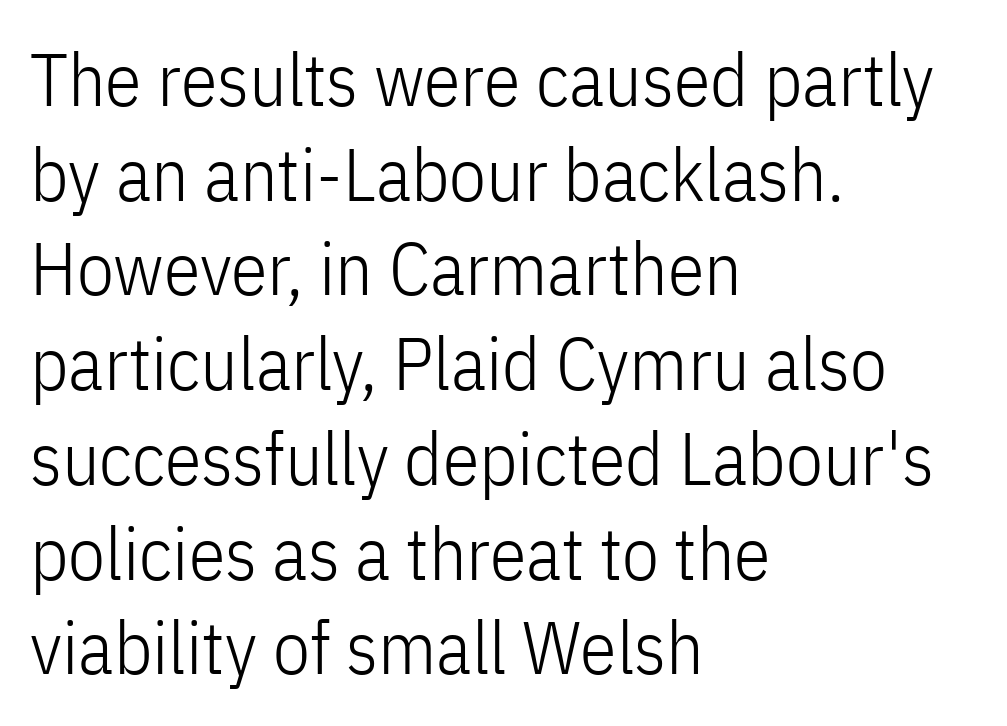
{"serif": "no", "italic": "no", "bold": "no", "weight": "light", "width": "condensed", "stroke_contrast": "low", "x_height": "medium", "monospaced": "no", "underline": "no", "align": "left", "line_spacing": "normal", "line_spacing_ratio": 1.28, "letter_spacing": "normal", "letter_spacing_em": 0.0, "glyph_px": 74}
